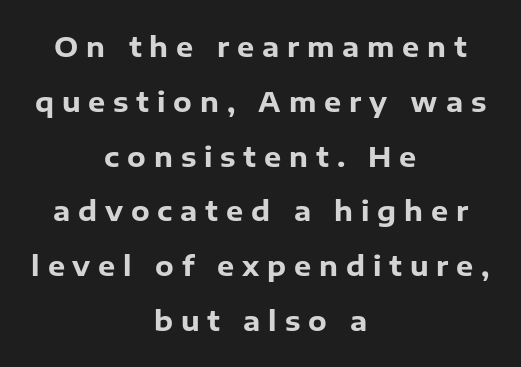
{"italic": "no", "bold": "yes", "underline": "no", "align": "center", "line_spacing": "loose", "line_spacing_ratio": 2.03, "letter_spacing": "wide", "letter_spacing_em": 0.29, "glyph_px": 27}
